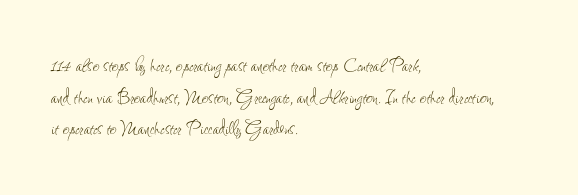
Q: Is the text bold? A: No.
Q: Is the text italic (slanted)? A: Yes.
Q: Is the text underlined? A: No.
Q: How is the paragraph aligned? A: Left-aligned.
Q: Is the spacing between letters normal or unusually wide? A: Normal.
Q: Is the spacing between lines tight, normal or loose? A: Normal.
